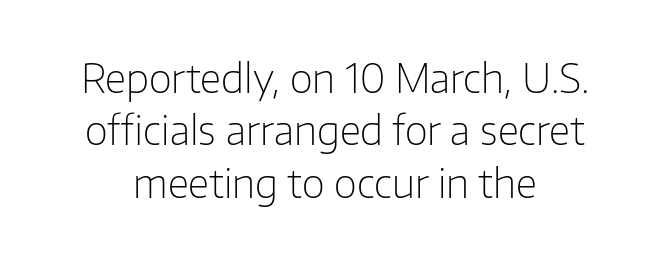
Q: Is the text bold? A: No.
Q: Is the text italic (slanted)? A: No, it is upright.
Q: Is the typeface a serif or a sans-serif typeface? A: Sans-serif.
Q: Is the text underlined? A: No.
Q: How is the paragraph aligned? A: Centered.
Q: Is the spacing between letters normal or unusually wide? A: Normal.
Q: Is the spacing between lines tight, normal or loose? A: Normal.
Q: Width (condensed, normal, or wide)? A: Normal.
Q: Stroke contrast? A: Low.
Q: x-height? A: Medium.
Q: Monospaced? A: No.
